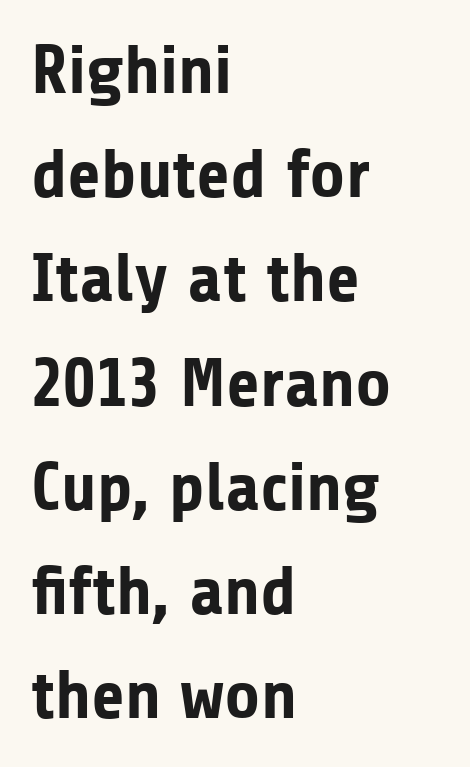
Q: Is the text bold? A: Yes.
Q: Is the text italic (slanted)? A: No, it is upright.
Q: Is the typeface a serif or a sans-serif typeface? A: Sans-serif.
Q: Is the text underlined? A: No.
Q: How is the paragraph aligned? A: Left-aligned.
Q: Is the spacing between letters normal or unusually wide? A: Normal.
Q: Is the spacing between lines tight, normal or loose? A: Normal.
Q: Width (condensed, normal, or wide)? A: Normal.
Q: Stroke contrast? A: Low.
Q: x-height? A: Medium.
Q: Monospaced? A: No.
